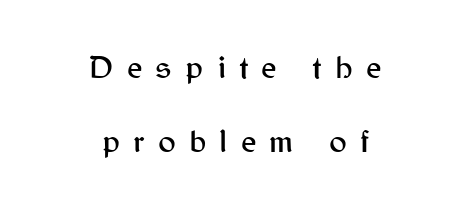
{"serif": "no", "italic": "no", "width": "normal", "stroke_contrast": "medium", "x_height": "medium", "monospaced": "no", "underline": "no", "align": "center", "line_spacing": "loose", "line_spacing_ratio": 2.25, "letter_spacing": "wide", "letter_spacing_em": 0.4, "glyph_px": 33}
